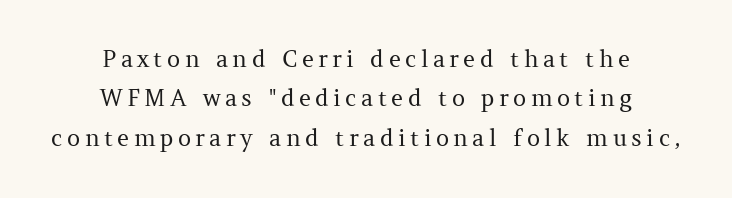
This sample is center-justified, so both line endings float freely. A bare baseline throughout the passage. Upright lettering throughout. The face looks like a standard text weight, possibly lighter.
